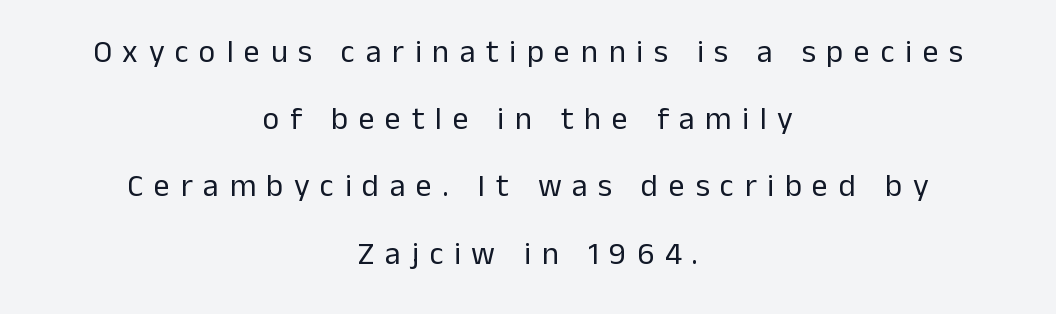
Q: Is the text bold? A: No.
Q: Is the text italic (slanted)? A: No, it is upright.
Q: Is the typeface a serif or a sans-serif typeface? A: Sans-serif.
Q: Is the text underlined? A: No.
Q: How is the paragraph aligned? A: Centered.
Q: Is the spacing between letters normal or unusually wide? A: Unusually wide.
Q: Is the spacing between lines tight, normal or loose? A: Loose.
Q: Width (condensed, normal, or wide)? A: Normal.
Q: Stroke contrast? A: Low.
Q: x-height? A: Medium.
Q: Monospaced? A: No.
